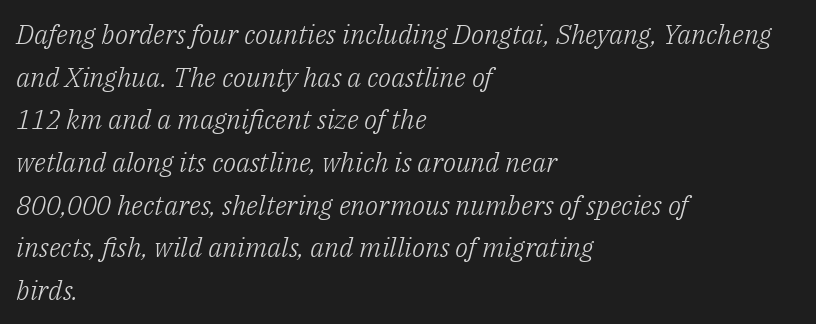
Q: Is the text bold? A: No.
Q: Is the text italic (slanted)? A: Yes, it leans right by about 14 degrees.
Q: Is the text underlined? A: No.
Q: How is the paragraph aligned? A: Left-aligned.
Q: Is the spacing between letters normal or unusually wide? A: Normal.
Q: Is the spacing between lines tight, normal or loose? A: Normal.
